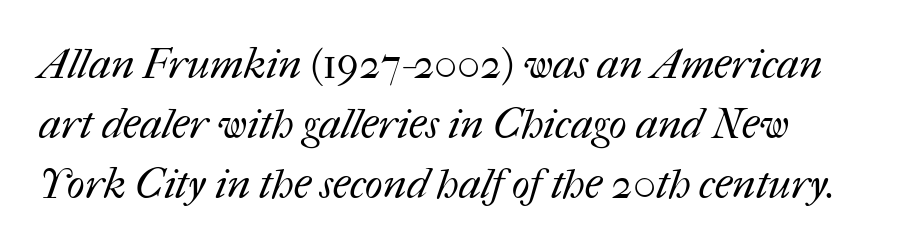
Q: Is the text bold? A: No.
Q: Is the text underlined? A: No.
Q: Is the spacing between letters normal or unusually wide? A: Normal.
Q: Is the spacing between lines tight, normal or loose? A: Normal.
Q: Width (condensed, normal, or wide)? A: Normal.
Q: Stroke contrast? A: Medium.
Q: x-height? A: Medium.
Q: Monospaced? A: No.
